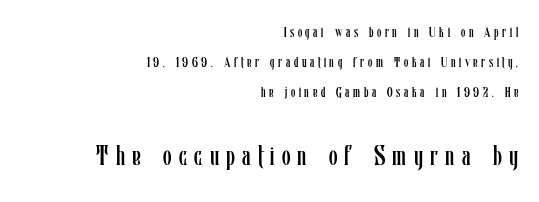
The font's upright variant was chosen for this text. How are the letters spaced? Widely, with obvious added tracking. Varying glyph widths throughout — classic text-font behaviour. These two chunks differ in scale, with the bottom chunk taking the larger measure. The setting favours the right margin, as signatures and pull-quotes sometimes do.
